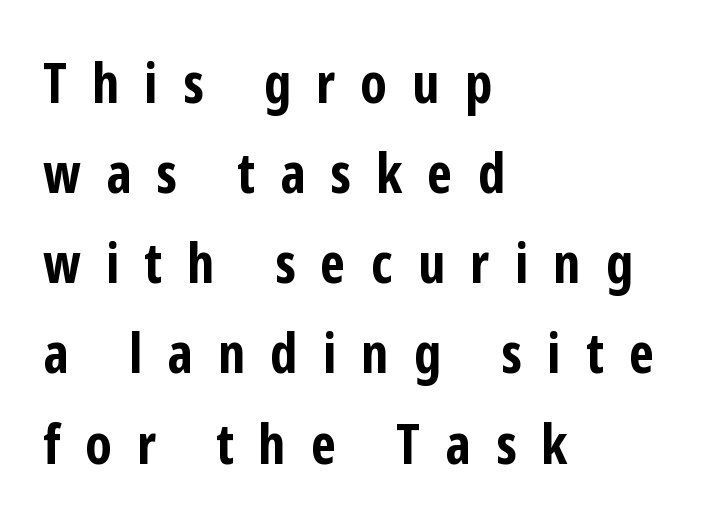
{"serif": "no", "italic": "no", "bold": "yes", "weight": "bold", "width": "condensed", "stroke_contrast": "low", "x_height": "medium", "monospaced": "no", "underline": "no", "align": "left", "line_spacing": "normal", "line_spacing_ratio": 1.61, "letter_spacing": "wide", "letter_spacing_em": 0.45, "glyph_px": 56}
